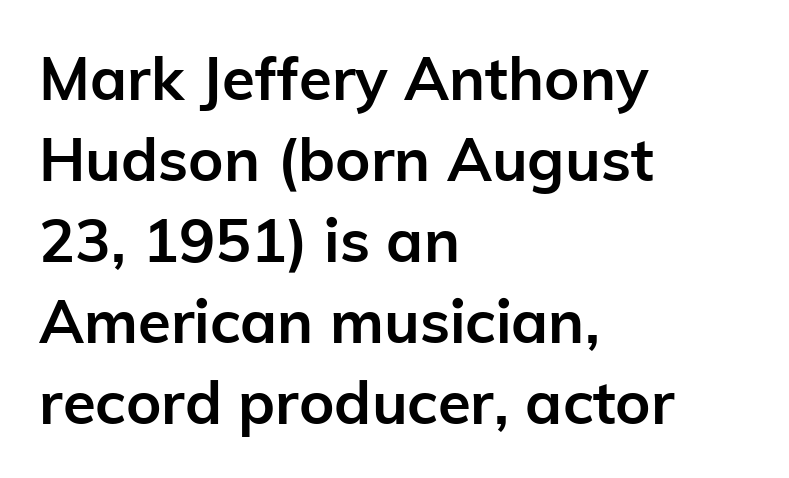
The image shows 60 px semibold sans-serif type, upright; set left-aligned, normal line spacing (1.35x), normal letter spacing, not underlined; low stroke contrast and a medium x-height.
